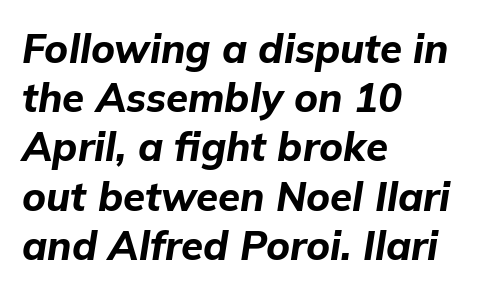
The ragged edge is on the right, which tells us the setting is flush left. Look at the tracking — it's just the regular setting, nothing added. A typesetter would mark this as italic. Character widths vary here, with narrow letters taking less room than wide ones. Beneath every word, the page is bare. As a designer I'd log this as weight 700, bold.
